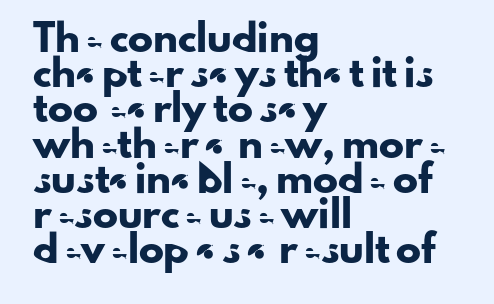
Posture: straight, roman, zero tilt. This rendering uses left alignment, leaving the right contour irregular. This sample keeps an unexceptional amount of space between lines. Bare-footed words on every line.
